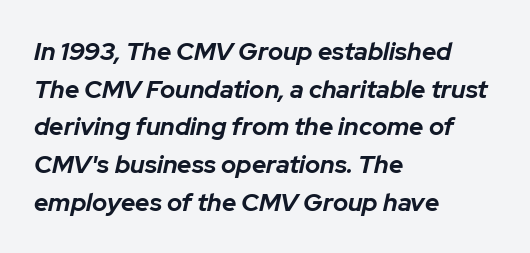
{"italic": "yes", "lean": "right", "slant_degrees": 12, "bold": "yes", "underline": "no", "align": "left", "line_spacing": "normal", "line_spacing_ratio": 1.51, "letter_spacing": "normal", "letter_spacing_em": 0.0, "glyph_px": 25}
